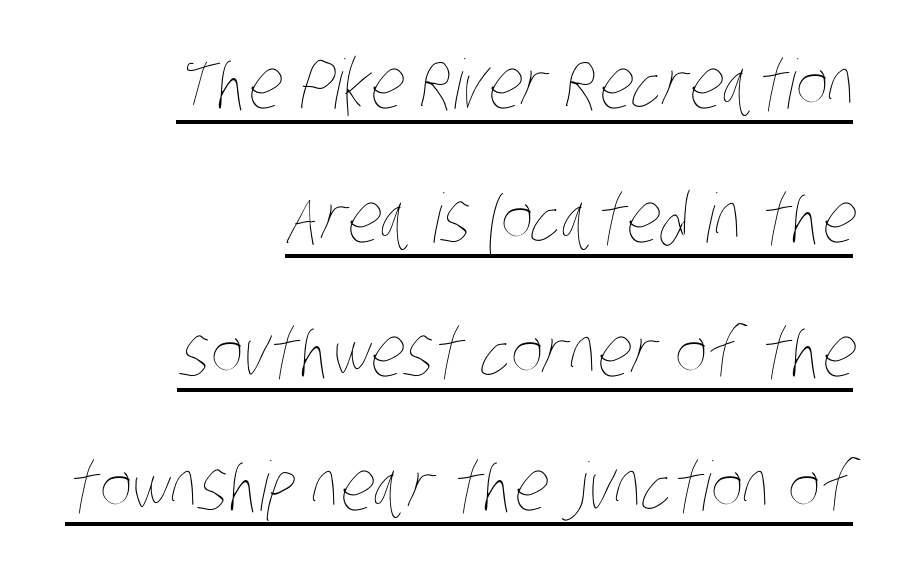
The image shows 68 px thin, condensed type; set right-aligned, loose line spacing (1.97x), normal letter spacing, underlined; low stroke contrast and a large x-height.
